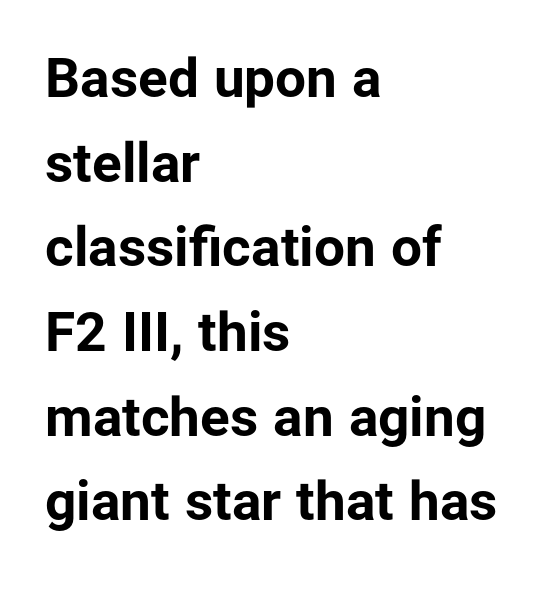
The image shows 55 px bold sans-serif type, upright; set left-aligned, normal line spacing (1.54x), normal letter spacing, not underlined; low stroke contrast and a medium x-height.
